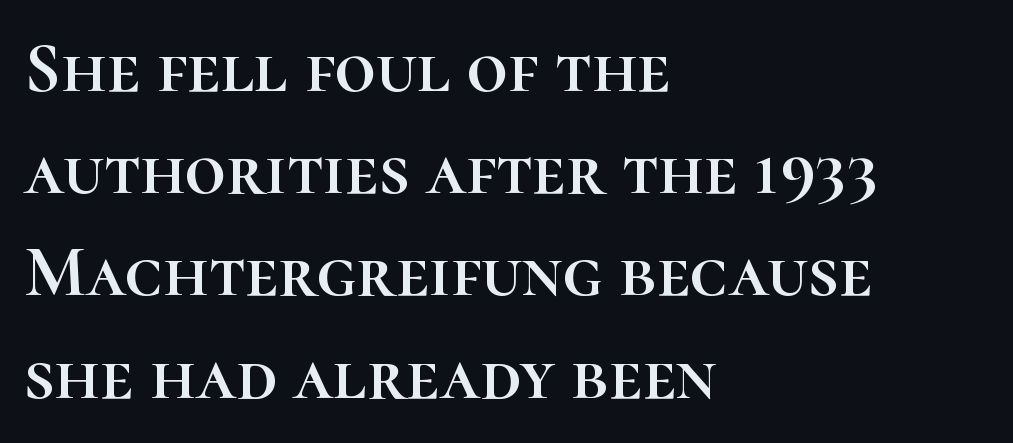
The image shows 72 px text type, upright; set left-aligned, normal line spacing (1.42x), normal letter spacing, not underlined; high stroke contrast and a medium x-height.
